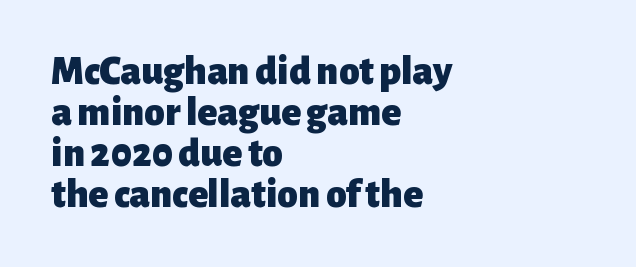
The image shows 41 px heavy sans-serif type, upright; set left-aligned, tight line spacing (1.0x), normal letter spacing, not underlined; low stroke contrast and a medium x-height.
